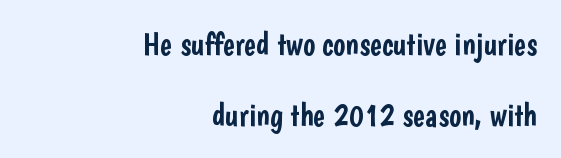
Plain, unruled lines of type. A typesetter would call this proportional, since set widths differ per character. The compositor pushed each line to the right boundary. Rendered with straight, roman letterforms.
